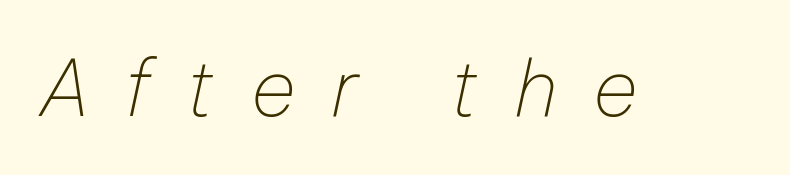
Q: Is the text bold? A: No.
Q: Is the text italic (slanted)? A: Yes, it leans right by about 12 degrees.
Q: Is the text underlined? A: No.
Q: Is the spacing between letters normal or unusually wide? A: Unusually wide.
Q: Width (condensed, normal, or wide)? A: Normal.
Q: Stroke contrast? A: Low.
Q: x-height? A: Medium.
Q: Monospaced? A: No.
